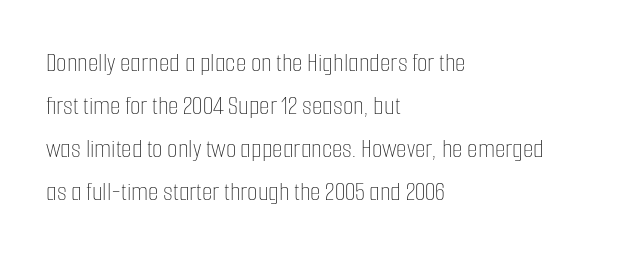
Q: Is the text bold? A: No.
Q: Is the text italic (slanted)? A: No, it is upright.
Q: Is the text underlined? A: No.
Q: How is the paragraph aligned? A: Left-aligned.
Q: Is the spacing between letters normal or unusually wide? A: Normal.
Q: Is the spacing between lines tight, normal or loose? A: Normal.
